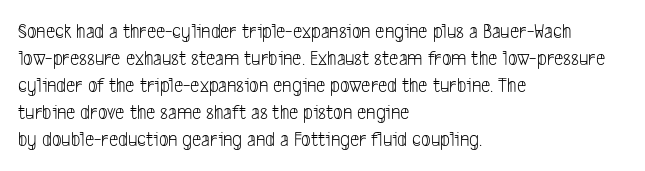
The paragraph shown leans on its left margin. Nothing heavy about these letters — not bold at all. Beneath every word, the page is bare. The letters sit at their default tracking, neither squeezed nor spread. Leading: standard.
